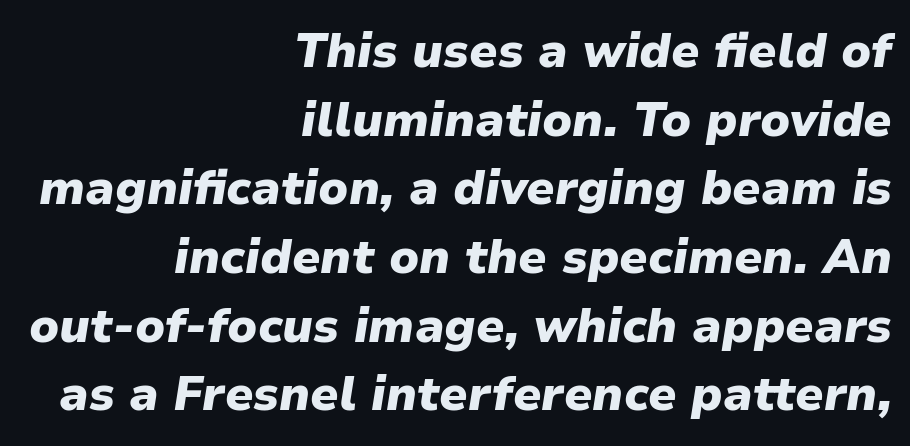
The image shows 48 px heavy type, italic (leaning right); set right-aligned, normal line spacing (1.43x), normal letter spacing, not underlined; low stroke contrast and a medium x-height.
